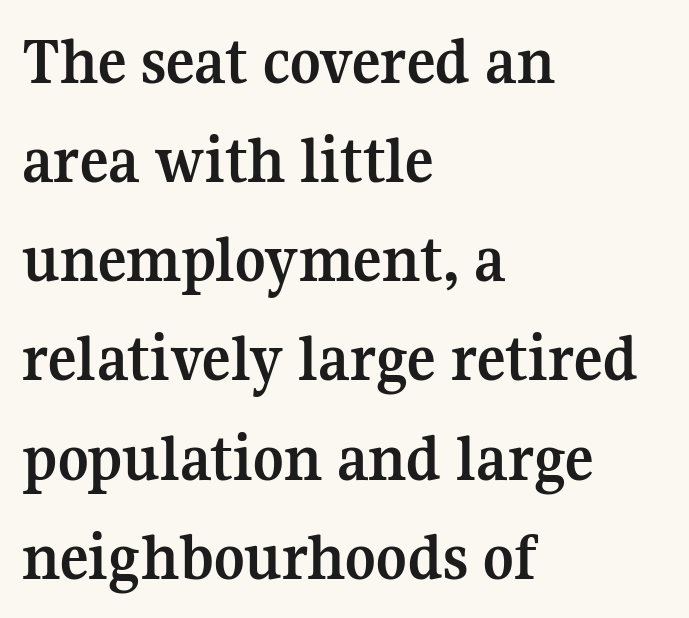
Q: Is the text bold? A: Yes.
Q: Is the text italic (slanted)? A: No, it is upright.
Q: Is the typeface a serif or a sans-serif typeface? A: Serif.
Q: Is the text underlined? A: No.
Q: How is the paragraph aligned? A: Left-aligned.
Q: Is the spacing between letters normal or unusually wide? A: Normal.
Q: Is the spacing between lines tight, normal or loose? A: Normal.
Q: Width (condensed, normal, or wide)? A: Normal.
Q: Stroke contrast? A: Medium.
Q: x-height? A: Medium.
Q: Monospaced? A: No.
